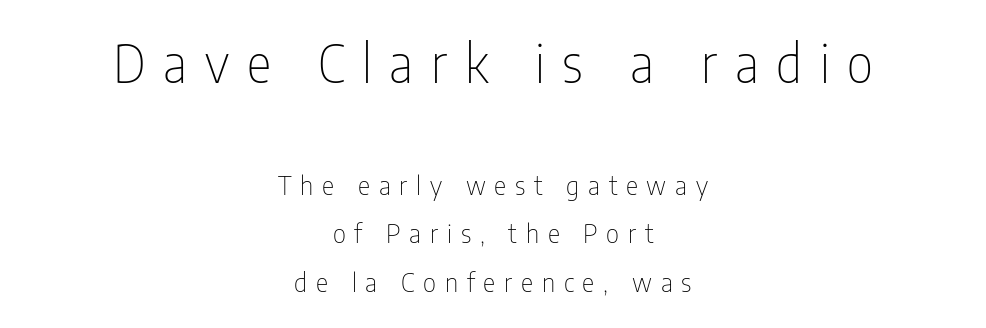
The image shows 52 px thin, condensed sans-serif type, upright; set centered, line spacing 1.87x, unusually wide letter spacing (+0.34 em), not underlined; the first (top) block is 2.0x larger; low stroke contrast and a medium x-height.
